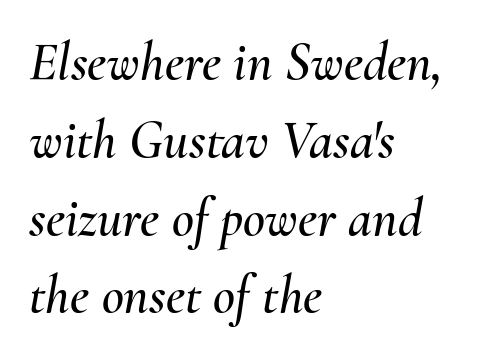
A typesetter would call this proportional, since set widths differ per character. The setting favours the left margin, as ordinary paragraphs usually do. Spacing between characters is what you'd get straight out of the box. Honestly, there is no underline to notice here at all. If you drew a line through each stem, it would be angled. Leading matches the norm, producing a regular column.
